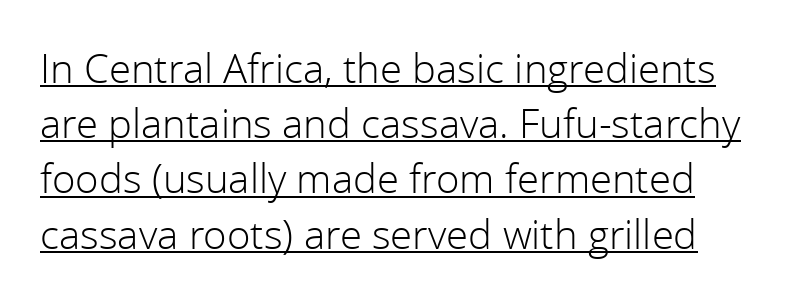
{"serif": "no", "italic": "no", "bold": "no", "weight": "light", "width": "normal", "x_height": "medium", "monospaced": "no", "underline": "yes", "line_spacing": "normal", "line_spacing_ratio": 1.38, "letter_spacing": "normal", "letter_spacing_em": 0.0, "glyph_px": 40}
